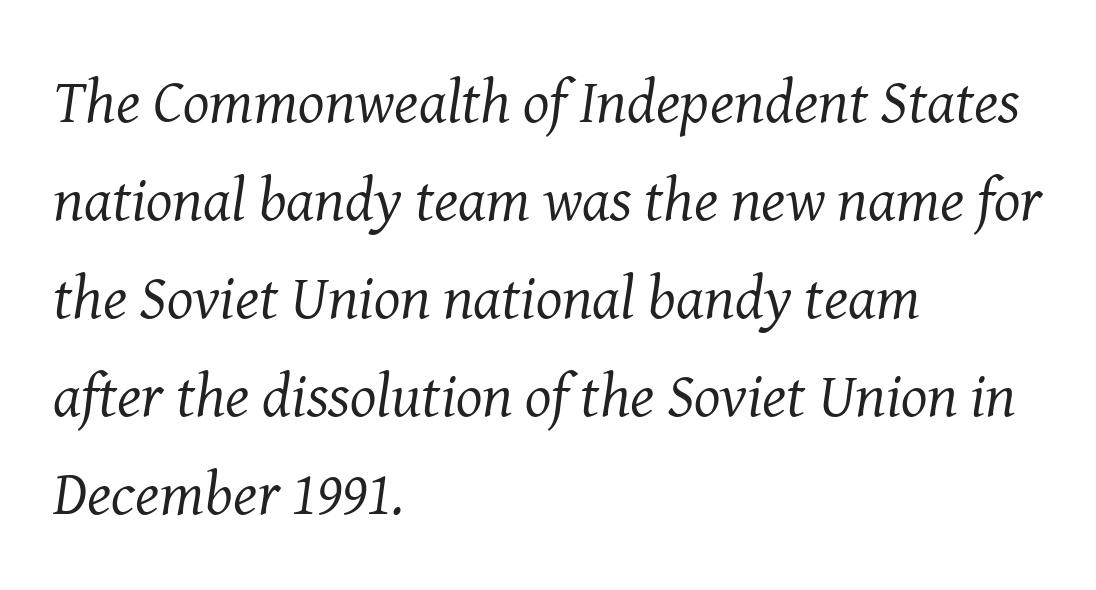
{"serif": "yes", "italic": "yes", "lean": "right", "slant_degrees": 8, "bold": "no", "weight": "regular", "width": "normal", "stroke_contrast": "medium", "x_height": "medium", "monospaced": "no", "underline": "no", "align": "left", "line_spacing": "normal", "line_spacing_ratio": 1.58, "letter_spacing": "normal", "letter_spacing_em": 0.0, "glyph_px": 62}
